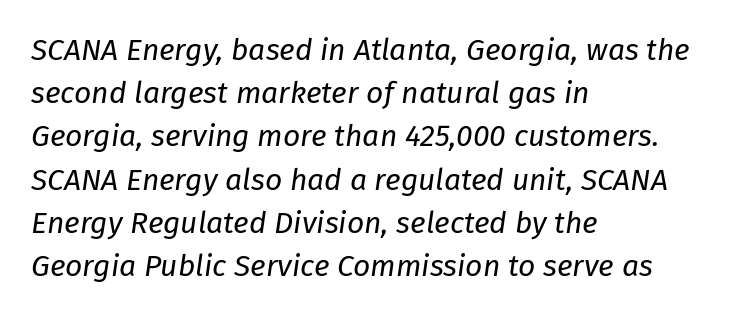
The image shows 30 px regular-weight type, italic (leaning right); set left-aligned, normal line spacing (1.44x), normal letter spacing, not underlined; low stroke contrast and a medium x-height.
